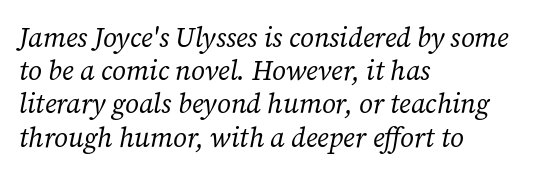
The image shows 27 px text type, italic (leaning right); set left-aligned, line spacing 1.23x, normal letter spacing, not underlined.
